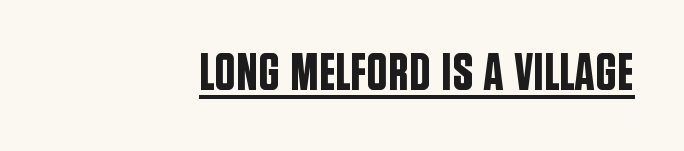
{"serif": "no", "italic": "no", "width": "condensed", "stroke_contrast": "low", "x_height": "large", "monospaced": "no", "underline": "yes", "align": "right", "letter_spacing": "normal", "letter_spacing_em": 0.0, "glyph_px": 52}
